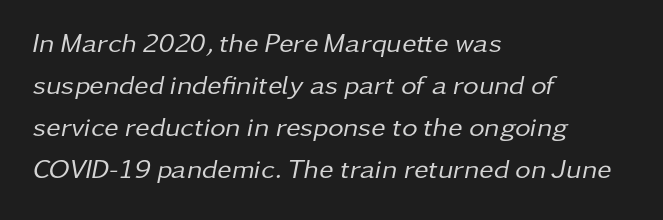
Just letters on the line, the space beneath them empty. Does the leading feel generous? No, just average. This is not heavy type; no bold has been used. Horizontal alignment here is leftward, the default for most running prose. Each word holds together tightly as a unit, with standard inter-letter gaps.
